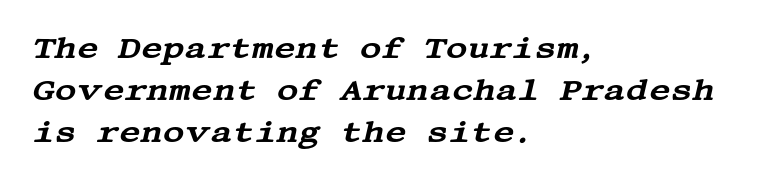
{"serif": "yes", "italic": "yes", "lean": "right", "slant_degrees": 13, "width": "wide", "stroke_contrast": "medium", "x_height": "large", "underline": "no", "align": "left", "line_spacing": "normal", "line_spacing_ratio": 1.4, "letter_spacing": "normal", "letter_spacing_em": 0.0, "glyph_px": 30}
